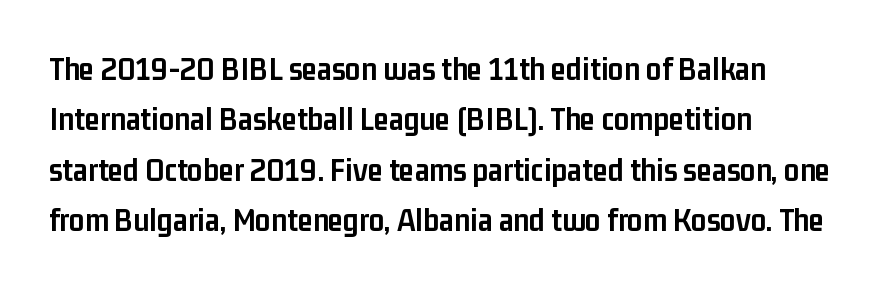
{"serif": "no", "italic": "no", "bold": "yes", "weight": "semibold", "width": "condensed", "stroke_contrast": "low", "x_height": "medium", "monospaced": "no", "underline": "no", "align": "left", "line_spacing": "normal", "line_spacing_ratio": 1.48, "letter_spacing": "normal", "letter_spacing_em": 0.0, "glyph_px": 34}
